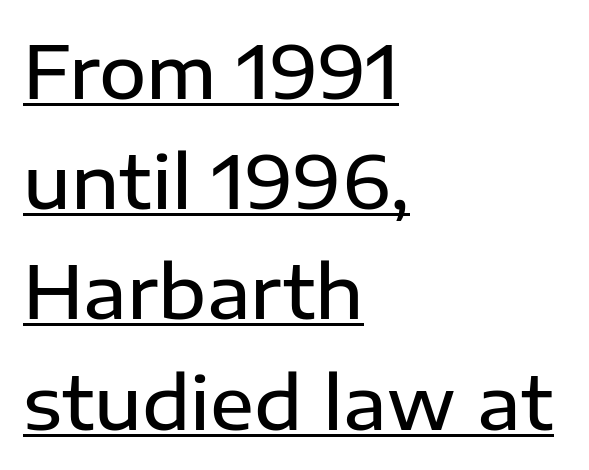
Weight: semibold (demi). The letters advance in unequal steps, a hallmark of proportional type. Characters follow at the spacing the type designer built in. Nope, no serifs anywhere on these letters. Regular leading. The text block is weighted toward the left margin, trailing off unevenly rightward.
